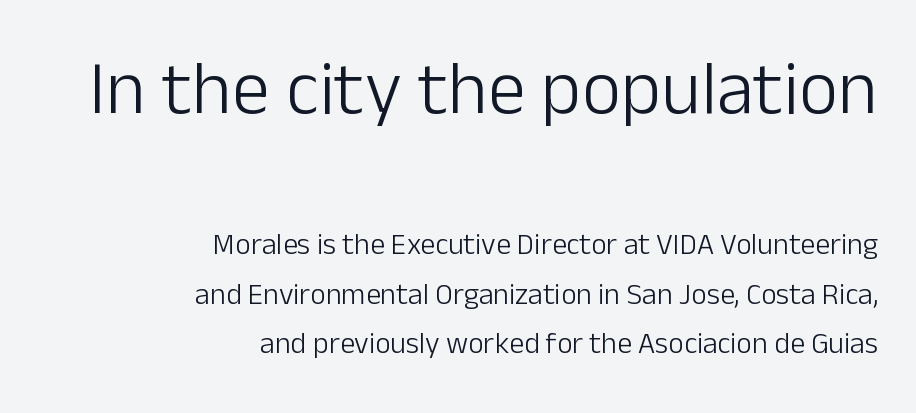
Q: Is the text bold? A: No.
Q: Is the text italic (slanted)? A: No, it is upright.
Q: Is the typeface a serif or a sans-serif typeface? A: Sans-serif.
Q: Is the text underlined? A: No.
Q: How is the paragraph aligned? A: Right-aligned.
Q: Is the spacing between letters normal or unusually wide? A: Normal.
Q: Is the spacing between lines tight, normal or loose? A: Normal.
Q: Which block of text is set in a larger size, the first (top) or the second (bottom)? A: The first (top) one.
Q: Width (condensed, normal, or wide)? A: Normal.
Q: Stroke contrast? A: Low.
Q: x-height? A: Medium.
Q: Monospaced? A: No.
